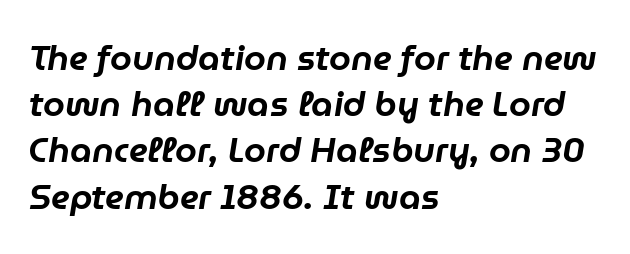
The image shows 35 px text type, italic (leaning right); set left-aligned, normal line spacing (1.32x), normal letter spacing, not underlined; low stroke contrast and a medium x-height.
